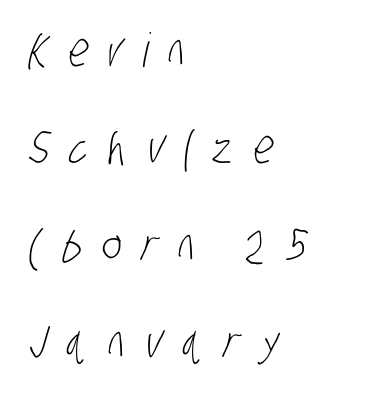
Q: Is the text bold? A: No.
Q: Is the typeface a serif or a sans-serif typeface? A: Sans-serif.
Q: Is the text underlined? A: No.
Q: How is the paragraph aligned? A: Left-aligned.
Q: Is the spacing between letters normal or unusually wide? A: Unusually wide.
Q: Is the spacing between lines tight, normal or loose? A: Loose.
Q: Width (condensed, normal, or wide)? A: Condensed.
Q: Stroke contrast? A: Low.
Q: x-height? A: Large.
Q: Monospaced? A: No.
